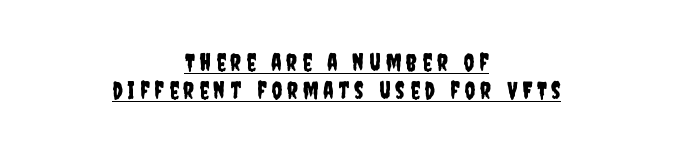
Students, observe the line beneath the letters — that is underlining. The line texture is sparse and dotted thanks to wide tracking. The typography opts for an upright posture over an oblique one. Typeset on center — no edge is straight.
